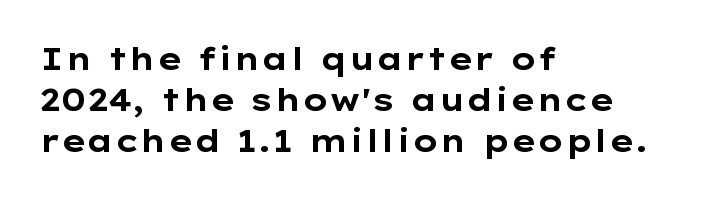
The image shows 31 px bold, wide sans-serif type, upright; set left-aligned, normal line spacing (1.33x), normal letter spacing, not underlined; low stroke contrast and a medium x-height.
